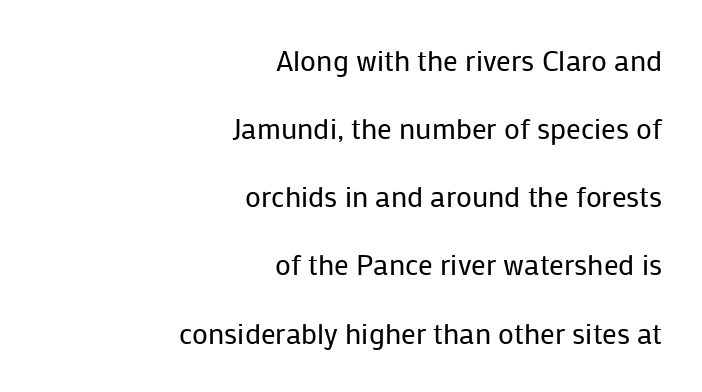
The image shows 29 px regular-weight sans-serif type, upright; set right-aligned, loose line spacing (2.35x), normal letter spacing, not underlined; low stroke contrast and a medium x-height.
